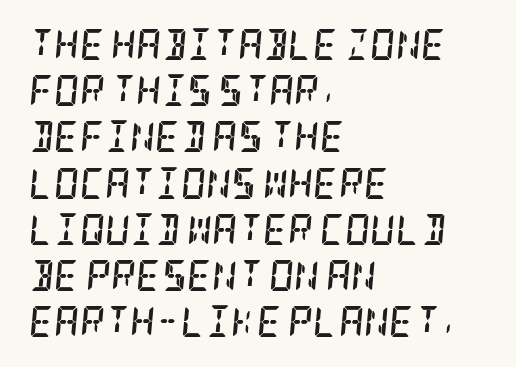
A full-strength bold gives these letters their thick strokes. The specimen reads as italic at a glance. Compared with typical body copy, the letter spacing here is the same. Compared with a centered layout, this one pins lines to the left instead.
